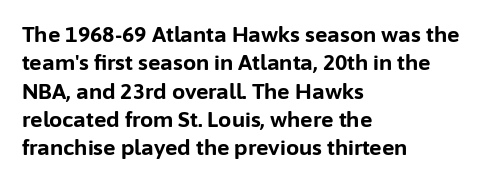
Q: Is the text bold? A: Yes.
Q: Is the text italic (slanted)? A: No, it is upright.
Q: Is the text underlined? A: No.
Q: How is the paragraph aligned? A: Left-aligned.
Q: Is the spacing between letters normal or unusually wide? A: Normal.
Q: Is the spacing between lines tight, normal or loose? A: Normal.
